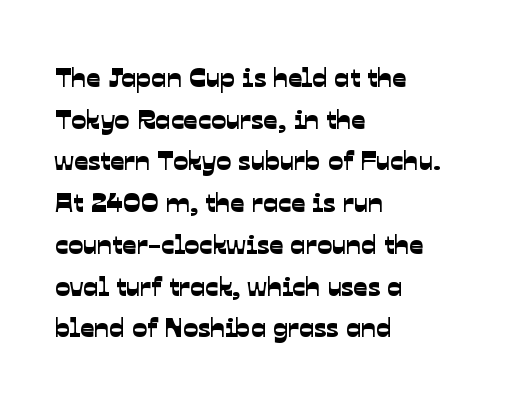
Q: Is the typeface a serif or a sans-serif typeface? A: Sans-serif.
Q: Is the text underlined? A: No.
Q: How is the paragraph aligned? A: Left-aligned.
Q: Is the spacing between letters normal or unusually wide? A: Normal.
Q: Is the spacing between lines tight, normal or loose? A: Normal.
Q: Width (condensed, normal, or wide)? A: Normal.
Q: Stroke contrast? A: Low.
Q: x-height? A: Medium.
Q: Monospaced? A: No.
